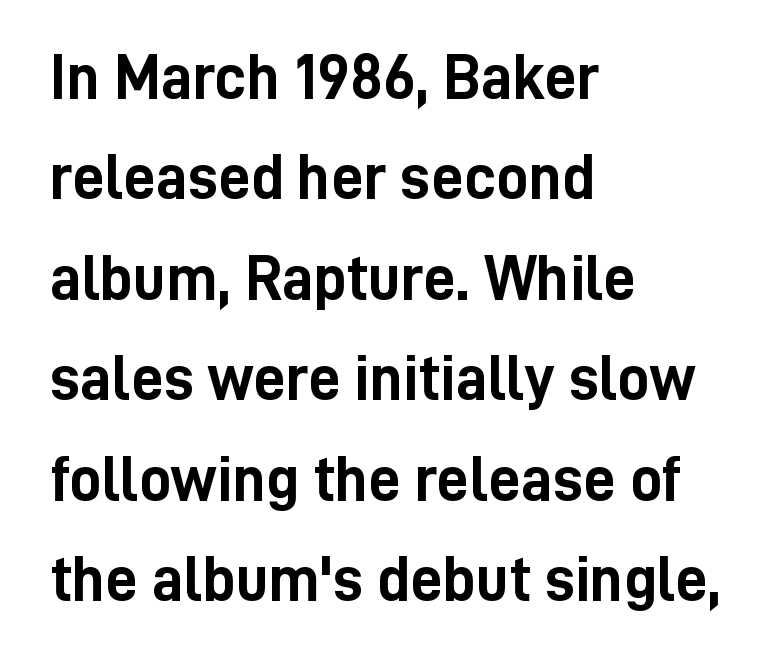
Q: Is the text bold? A: Yes.
Q: Is the text italic (slanted)? A: No, it is upright.
Q: Is the typeface a serif or a sans-serif typeface? A: Sans-serif.
Q: Is the text underlined? A: No.
Q: How is the paragraph aligned? A: Left-aligned.
Q: Is the spacing between letters normal or unusually wide? A: Normal.
Q: Is the spacing between lines tight, normal or loose? A: Normal.
Q: Width (condensed, normal, or wide)? A: Condensed.
Q: Stroke contrast? A: Low.
Q: x-height? A: Medium.
Q: Monospaced? A: No.
